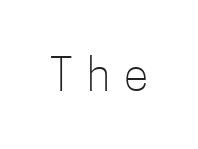
Q: Is the text bold? A: No.
Q: Is the text italic (slanted)? A: No, it is upright.
Q: Is the typeface a serif or a sans-serif typeface? A: Sans-serif.
Q: Is the text underlined? A: No.
Q: Is the spacing between letters normal or unusually wide? A: Unusually wide.
Q: Width (condensed, normal, or wide)? A: Condensed.
Q: Stroke contrast? A: Low.
Q: x-height? A: Medium.
Q: Monospaced? A: No.
